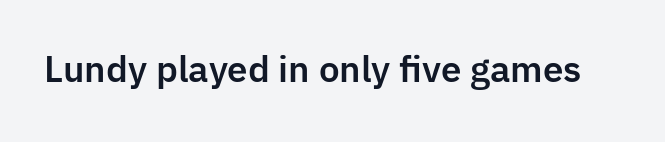
The image shows 35 px sans-serif type, upright; set normal letter spacing, not underlined; low stroke contrast and a medium x-height.
